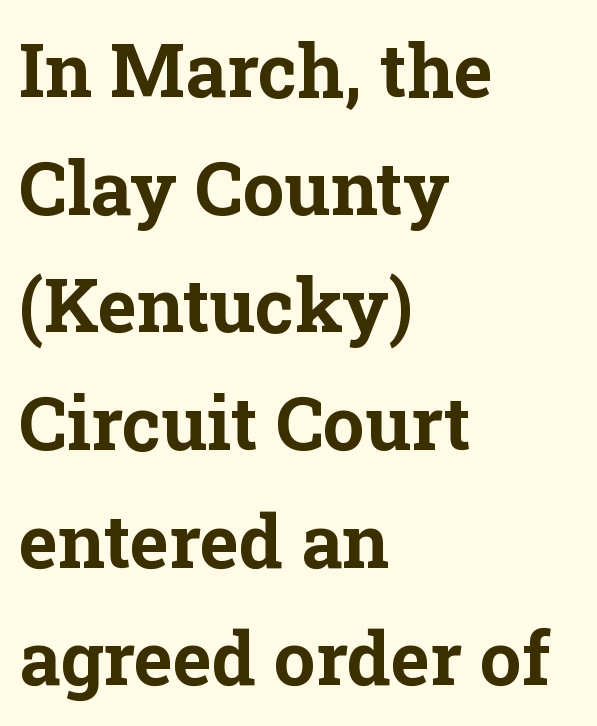
Think of a printed novel: that variable character pitch is what you see here. The letters are bold, with thick, heavy strokes. Tall strokes in this sample are plumb rather than angled. Anything drawn beneath the words? Only blank space. To sum up the face: it has serifs.
